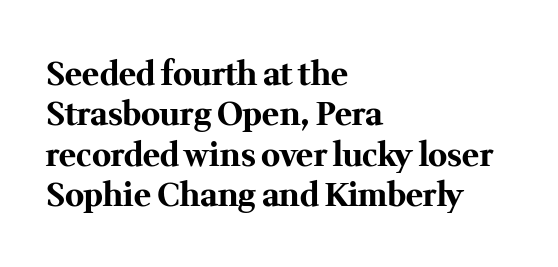
Type style note: has serifs. In CSS terms this would be text-align: left. Tracking value appears to be zero — textbook default spacing. Letters rest on an invisible, unmarked baseline.
